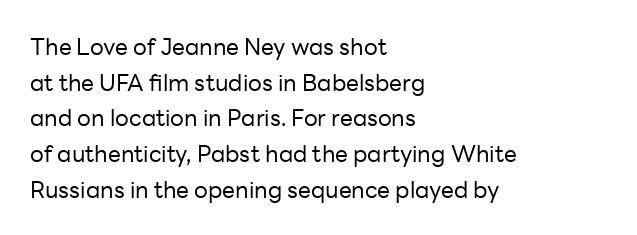
Q: Is the text bold? A: No.
Q: Is the text italic (slanted)? A: No, it is upright.
Q: Is the text underlined? A: No.
Q: How is the paragraph aligned? A: Left-aligned.
Q: Is the spacing between letters normal or unusually wide? A: Normal.
Q: Is the spacing between lines tight, normal or loose? A: Normal.
